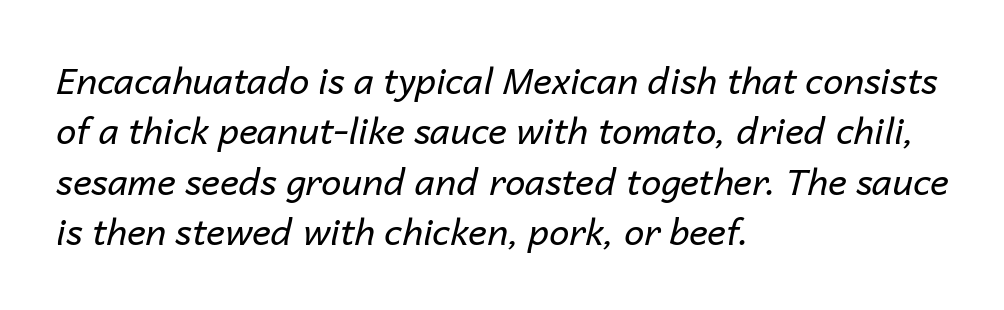
Each stroke keeps to a modest, everyday thickness or less. Every row of glyphs begins at an identical x-position on the left. Successive baselines arrive at the customary interval. The rendering keeps characters at their native spacing. The face used here has a pronounced slope to its letters. Lines of text with bare space underneath.
